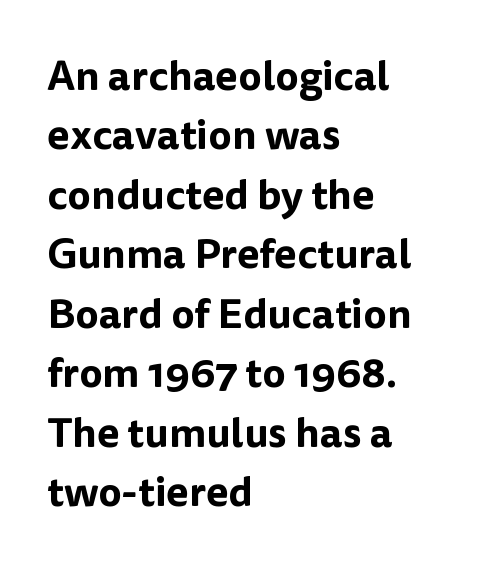
Q: Is the text italic (slanted)? A: No, it is upright.
Q: Is the typeface a serif or a sans-serif typeface? A: Sans-serif.
Q: Is the text underlined? A: No.
Q: How is the paragraph aligned? A: Left-aligned.
Q: Is the spacing between letters normal or unusually wide? A: Normal.
Q: Is the spacing between lines tight, normal or loose? A: Normal.
Q: Width (condensed, normal, or wide)? A: Normal.
Q: Stroke contrast? A: Low.
Q: x-height? A: Medium.
Q: Monospaced? A: No.
